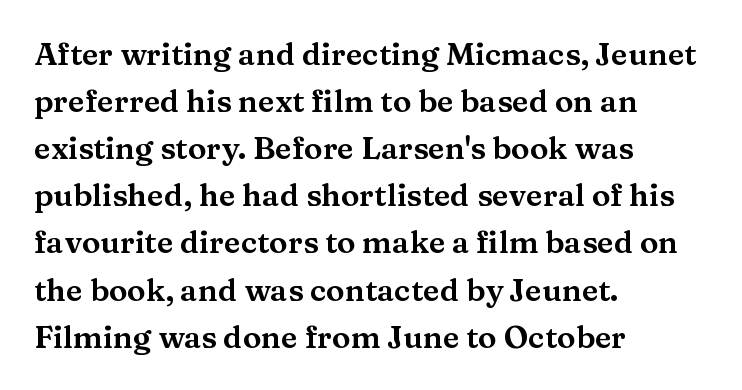
{"serif": "yes", "italic": "no", "width": "wide", "stroke_contrast": "medium", "x_height": "medium", "monospaced": "no", "underline": "no", "align": "left", "line_spacing": "normal", "line_spacing_ratio": 1.52, "letter_spacing": "normal", "letter_spacing_em": 0.0, "glyph_px": 31}
